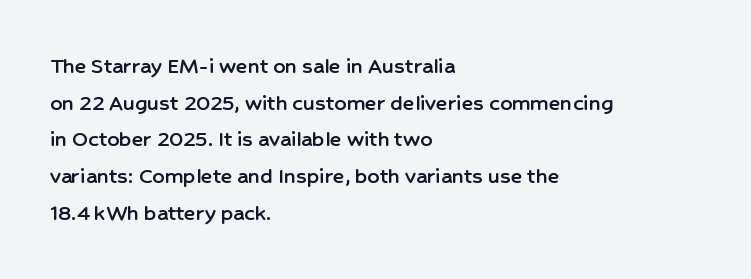
Unlike italic type, these characters show no tilt at all. Glyph-to-glyph distance matches everyday printed text. The line-height multiplier appears to be the usual default. The rag falls on the right side of this text block.
